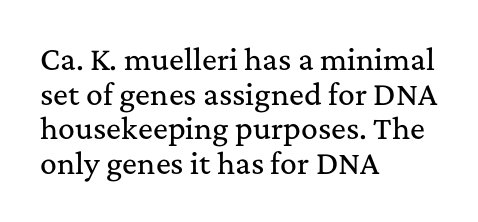
{"serif": "yes", "italic": "no", "width": "normal", "stroke_contrast": "medium", "x_height": "medium", "monospaced": "no", "underline": "no", "align": "left", "line_spacing_ratio": 1.24, "letter_spacing": "normal", "letter_spacing_em": 0.0, "glyph_px": 28}
